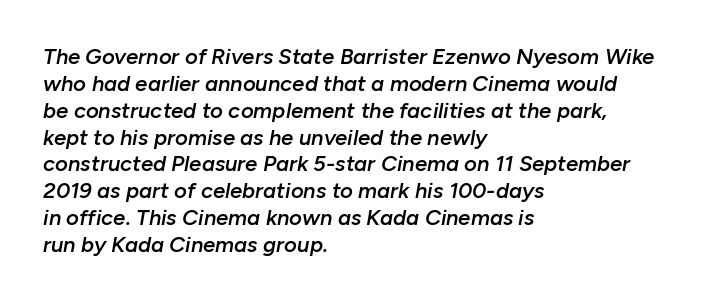
The image shows 22 px text type, italic (leaning right); set left-aligned, line spacing 1.22x, normal letter spacing, not underlined.
